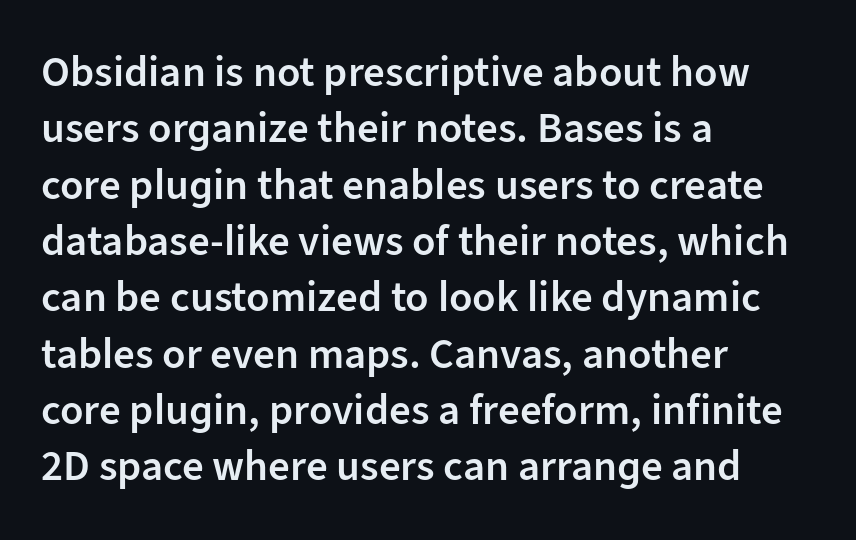
{"serif": "no", "italic": "no", "bold": "semi", "weight": "semibold", "width": "normal", "stroke_contrast": "low", "x_height": "medium", "monospaced": "no", "underline": "no", "align": "left", "line_spacing": "normal", "line_spacing_ratio": 1.31, "letter_spacing": "normal", "letter_spacing_em": 0.0, "glyph_px": 43}
